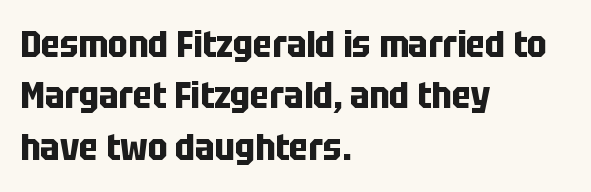
{"serif": "no", "italic": "no", "bold": "yes", "weight": "bold", "width": "condensed", "stroke_contrast": "low", "x_height": "large", "monospaced": "no", "underline": "no", "align": "left", "line_spacing": "normal", "line_spacing_ratio": 1.39, "letter_spacing": "normal", "letter_spacing_em": 0.0, "glyph_px": 37}
